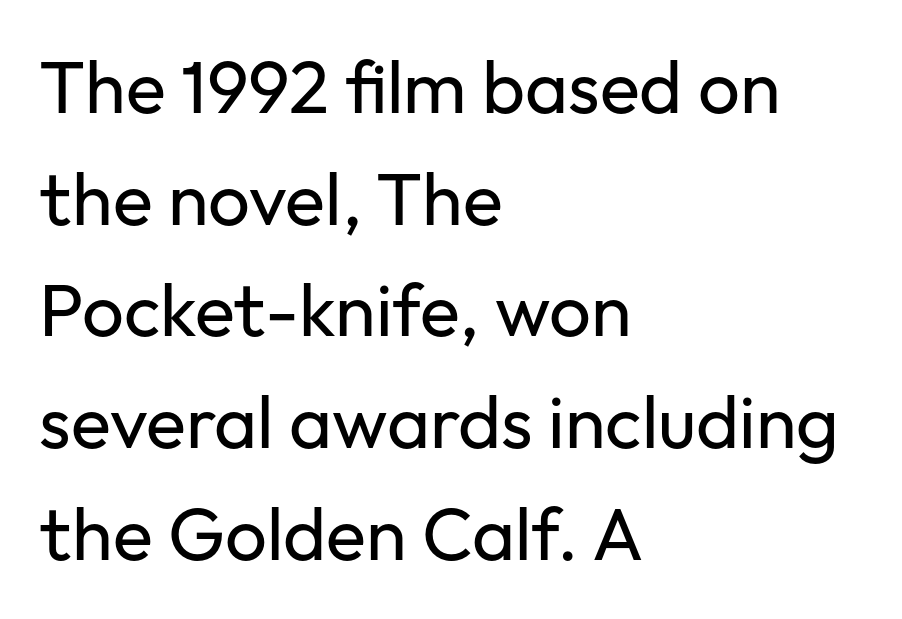
Q: Is the text bold? A: No.
Q: Is the text italic (slanted)? A: No, it is upright.
Q: Is the typeface a serif or a sans-serif typeface? A: Sans-serif.
Q: Is the text underlined? A: No.
Q: How is the paragraph aligned? A: Left-aligned.
Q: Is the spacing between letters normal or unusually wide? A: Normal.
Q: Is the spacing between lines tight, normal or loose? A: Normal.
Q: Width (condensed, normal, or wide)? A: Normal.
Q: Stroke contrast? A: Low.
Q: x-height? A: Medium.
Q: Monospaced? A: No.
